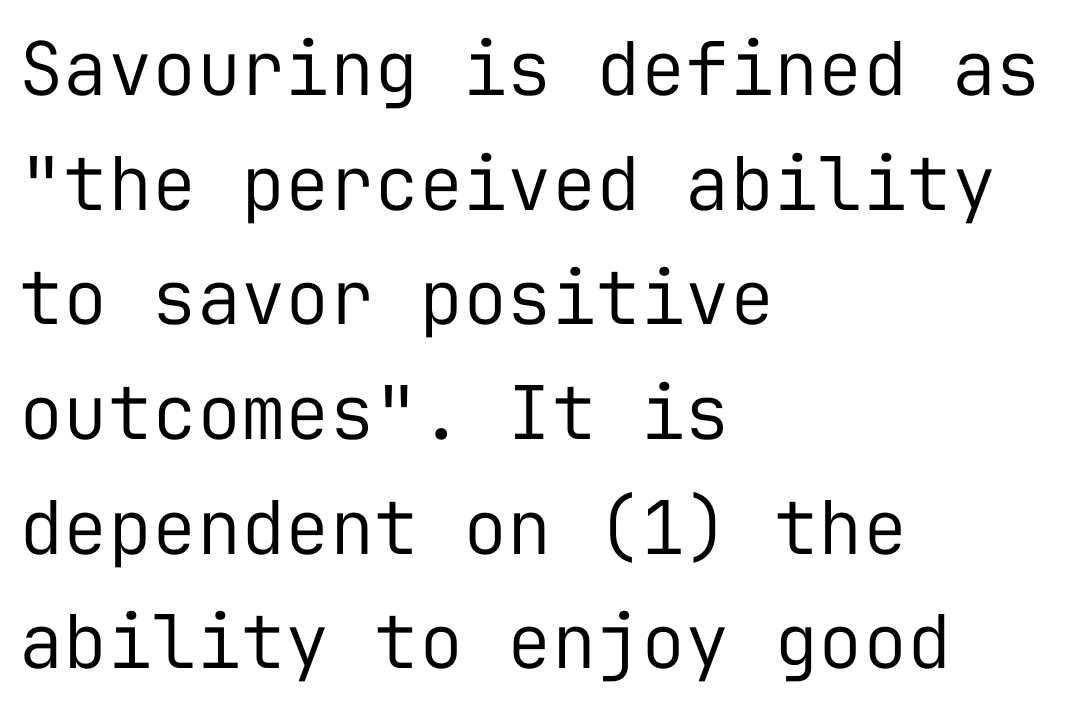
A typesetter would call this monospace, since all characters share one set width. Casual observation: everything's shoved over to the left. The strokes are not fattened; the text isn't bold. The designer went with a sans here, leaving each stem footless.
